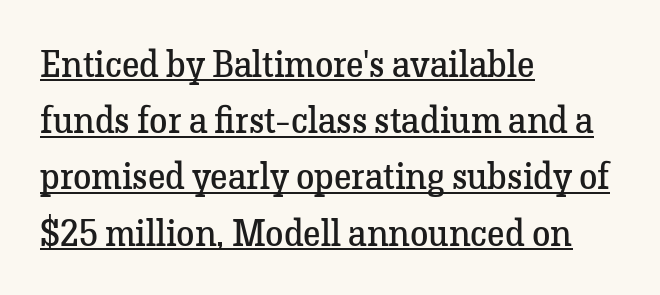
The image shows 37 px regular-weight serif type, upright; set left-aligned, normal line spacing (1.52x), normal letter spacing, underlined; low stroke contrast and a medium x-height.
